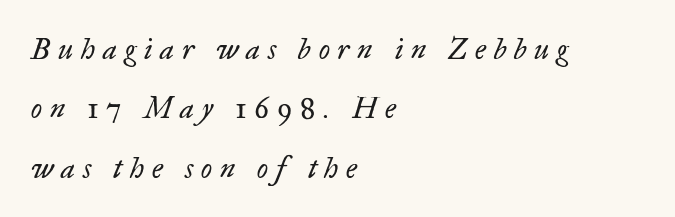
Q: Is the text bold? A: No.
Q: Is the text italic (slanted)? A: Yes, it leans right by about 17 degrees.
Q: Is the typeface a serif or a sans-serif typeface? A: Serif.
Q: Is the text underlined? A: No.
Q: How is the paragraph aligned? A: Left-aligned.
Q: Is the spacing between letters normal or unusually wide? A: Unusually wide.
Q: Is the spacing between lines tight, normal or loose? A: Loose.
Q: Width (condensed, normal, or wide)? A: Normal.
Q: Stroke contrast? A: Low.
Q: x-height? A: Small.
Q: Monospaced? A: No.
